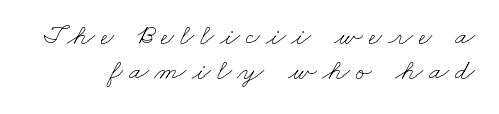
A typesetter would call this proportional, since set widths differ per character. Stroke thickness stays within the range of a standard reading face or lighter. Underline: absent. Inter-character spacing is expanded well beyond the font's built-in metrics.
